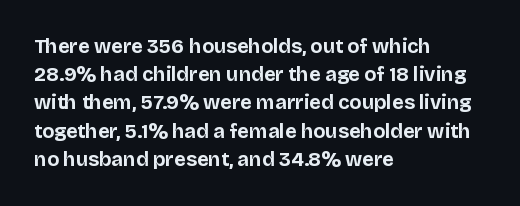
{"italic": "no", "bold": "yes", "underline": "no", "align": "left", "line_spacing": "normal", "line_spacing_ratio": 1.41, "letter_spacing": "normal", "letter_spacing_em": 0.0, "glyph_px": 20}
